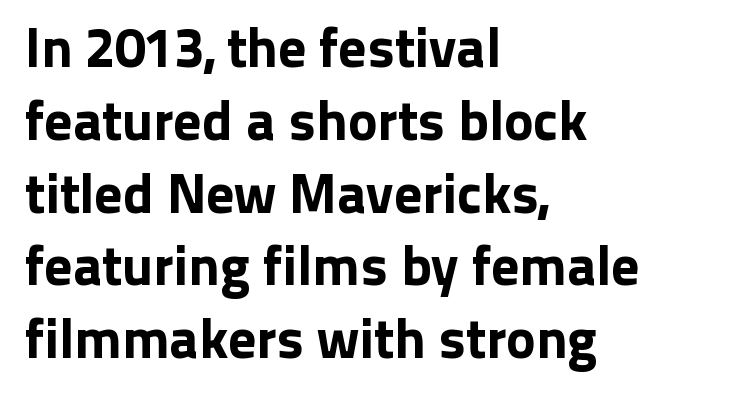
The image shows 56 px sans-serif type, upright; set left-aligned, normal line spacing (1.3x), normal letter spacing, not underlined; low stroke contrast and a medium x-height.
